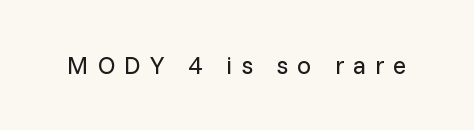
The image shows 25 px text type, upright; set unusually wide letter spacing (+0.35 em), not underlined.
